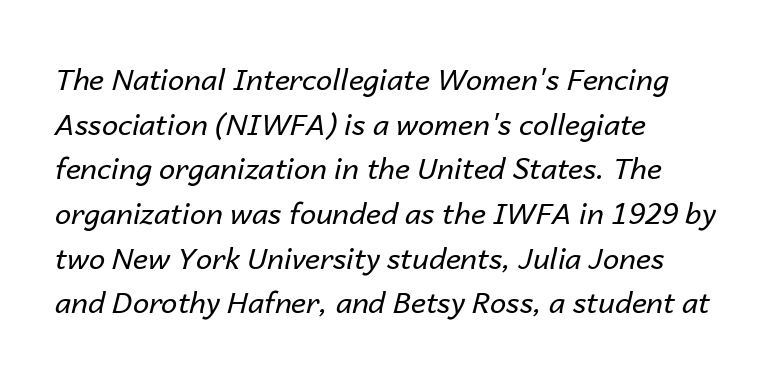
{"italic": "yes", "lean": "right", "slant_degrees": 14, "bold": "no", "weight": "regular", "width": "normal", "stroke_contrast": "low", "x_height": "medium", "monospaced": "no", "underline": "no", "align": "left", "line_spacing": "normal", "line_spacing_ratio": 1.54, "letter_spacing": "normal", "letter_spacing_em": 0.0, "glyph_px": 29}
